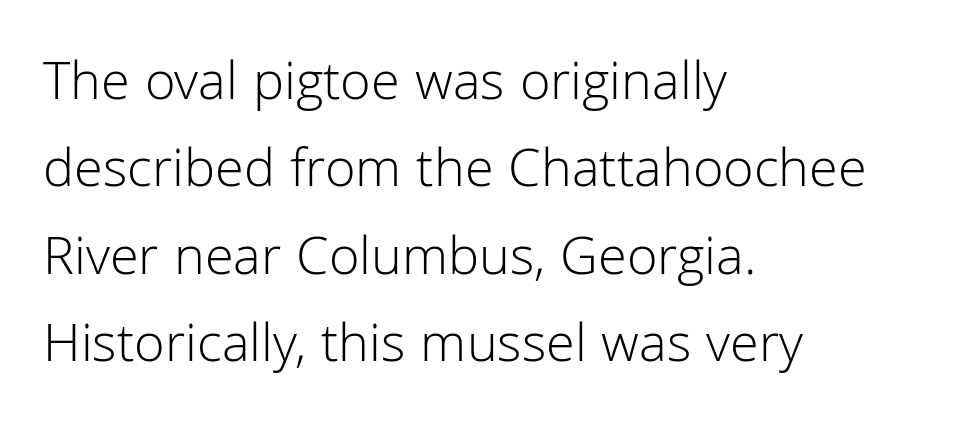
Q: Is the text bold? A: No.
Q: Is the text italic (slanted)? A: No, it is upright.
Q: Is the typeface a serif or a sans-serif typeface? A: Sans-serif.
Q: Is the text underlined? A: No.
Q: How is the paragraph aligned? A: Left-aligned.
Q: Is the spacing between letters normal or unusually wide? A: Normal.
Q: Is the spacing between lines tight, normal or loose? A: Normal.
Q: Width (condensed, normal, or wide)? A: Normal.
Q: Stroke contrast? A: Low.
Q: x-height? A: Medium.
Q: Monospaced? A: No.
